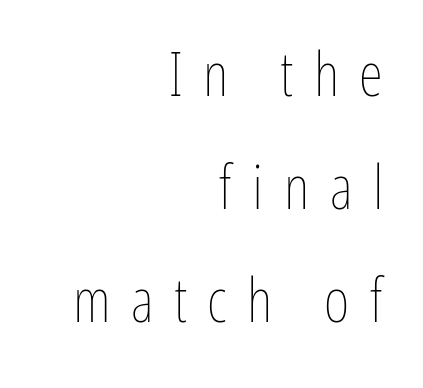
Q: Is the text bold? A: No.
Q: Is the text italic (slanted)? A: No, it is upright.
Q: Is the text underlined? A: No.
Q: How is the paragraph aligned? A: Right-aligned.
Q: Is the spacing between letters normal or unusually wide? A: Unusually wide.
Q: Width (condensed, normal, or wide)? A: Condensed.
Q: Stroke contrast? A: Low.
Q: x-height? A: Medium.
Q: Monospaced? A: No.
